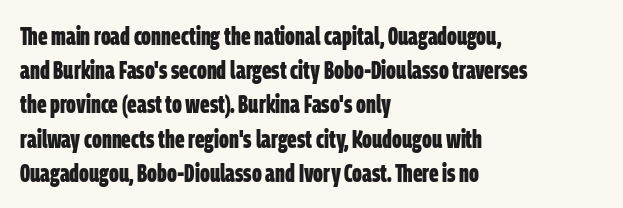
Visually the block forms a straight wall on the left and a jagged coastline on the right. The strokes are fattened all the way to bold. Each row of text sits above clean, open space. Notice how descenders clear the ascenders below comfortably — that's standard leading.
